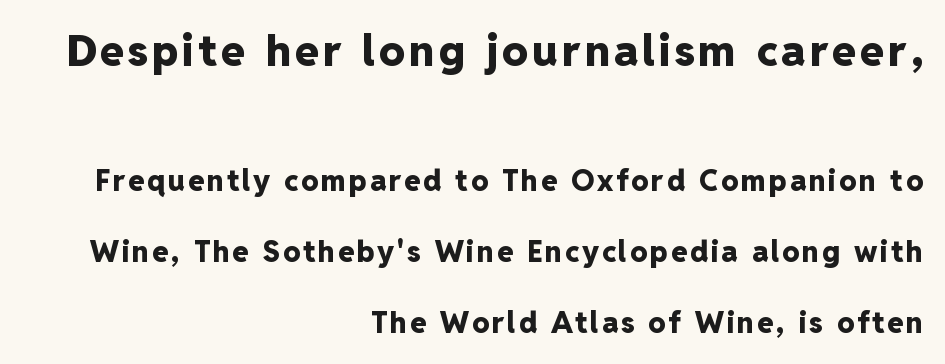
The image shows 43 px heavy sans-serif type, upright; set right-aligned, loose line spacing (2.44x), not underlined; the first (top) block is 1.48x larger; low stroke contrast and a medium x-height.
